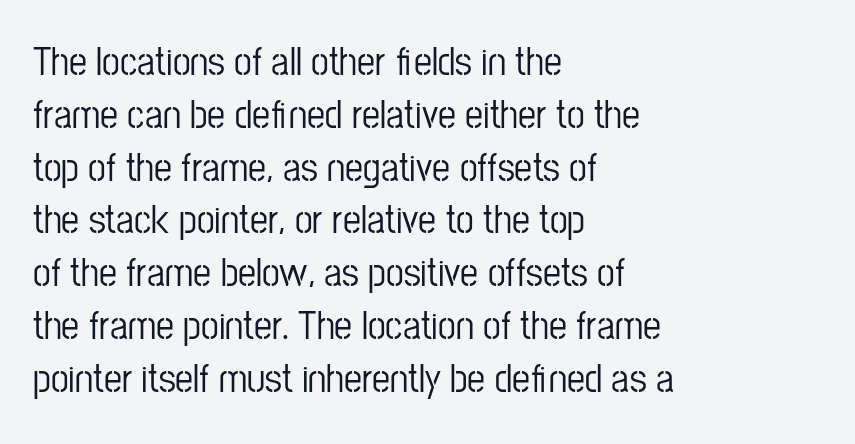
Note the varied advance widths — an 'i' is clearly narrower than an 'm'. Descenders are the only things crossing below the line. Honestly, the letter spacing is just normal — you wouldn't notice it. The font family rendered here belongs to the sans-serif group. Teacher's note: observe the even left margin — that is flush-left alignment. Designer's note — italics off, roman on.
